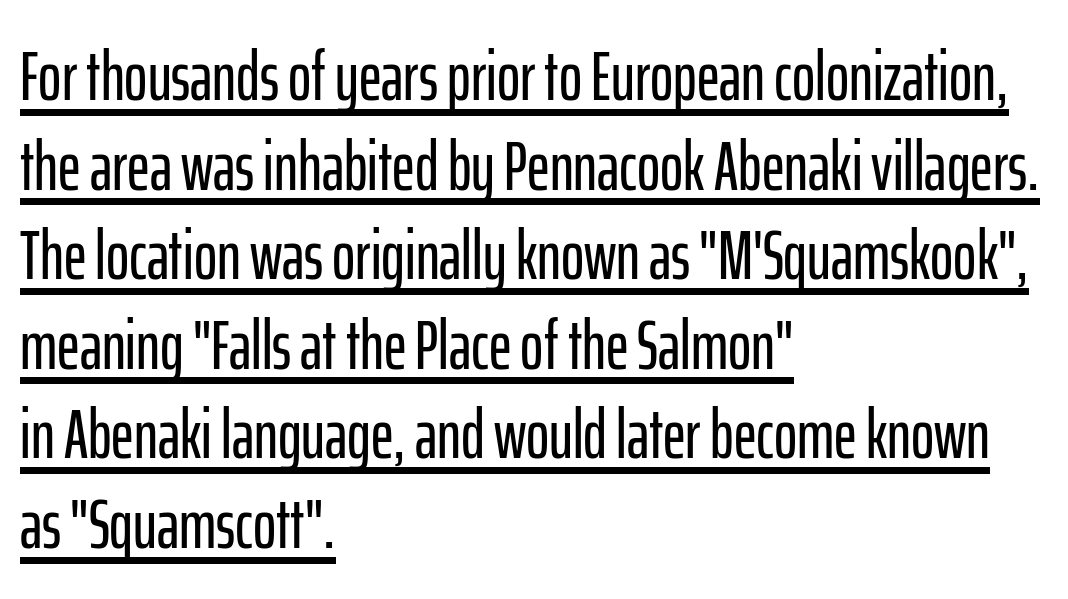
Q: Is the text italic (slanted)? A: No, it is upright.
Q: Is the typeface a serif or a sans-serif typeface? A: Sans-serif.
Q: Is the text underlined? A: Yes.
Q: How is the paragraph aligned? A: Left-aligned.
Q: Is the spacing between letters normal or unusually wide? A: Normal.
Q: Is the spacing between lines tight, normal or loose? A: Normal.
Q: Width (condensed, normal, or wide)? A: Condensed.
Q: Stroke contrast? A: Low.
Q: x-height? A: Medium.
Q: Monospaced? A: No.
